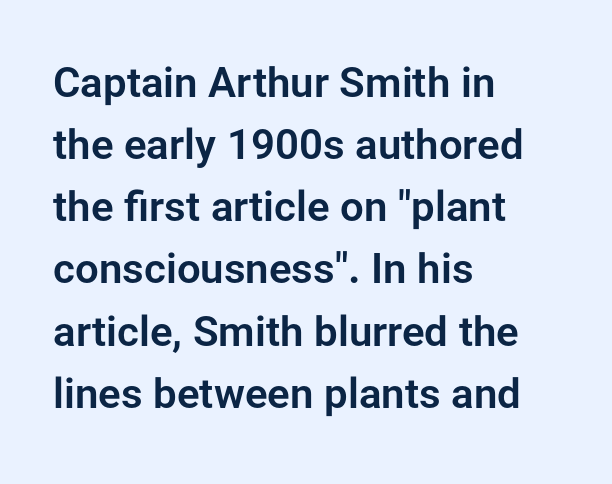
This rendering uses left alignment, leaving the right contour irregular. Does the lettering tilt? It doesn't — this is upright. The passage shown has conventional tracking throughout. Proportional: the letters do not fall into vertical columns.
